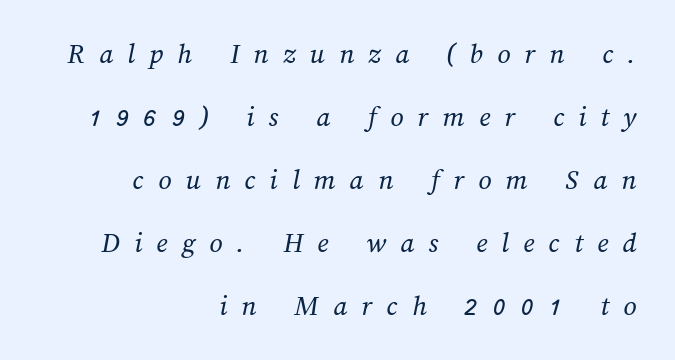
The image shows 29 px regular-weight type; set right-aligned, loose line spacing (2.17x), unusually wide letter spacing (+0.49 em), not underlined; medium stroke contrast and a medium x-height.
